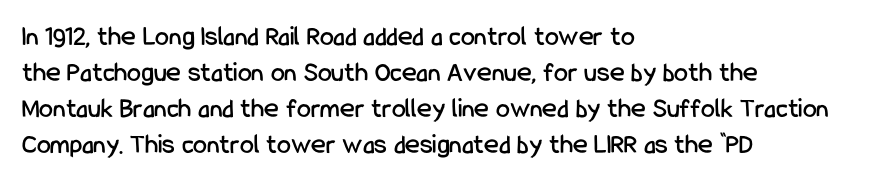
{"serif": "no", "italic": "no", "width": "condensed", "stroke_contrast": "low", "x_height": "medium", "monospaced": "no", "underline": "no", "align": "left", "line_spacing": "normal", "line_spacing_ratio": 1.29, "letter_spacing": "normal", "letter_spacing_em": 0.0, "glyph_px": 28}
